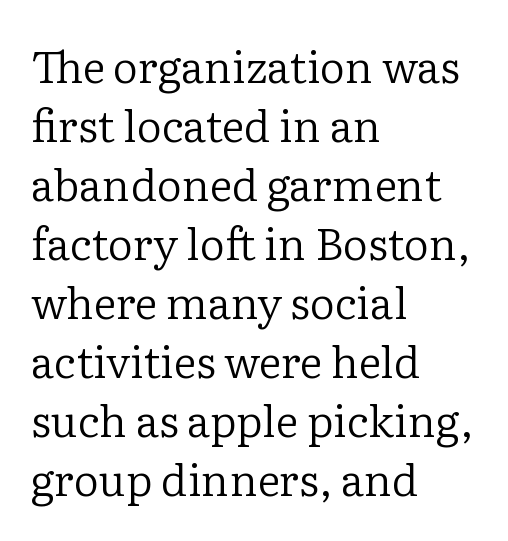
The image shows 44 px regular-weight serif type, upright; set left-aligned, normal line spacing (1.34x), normal letter spacing, not underlined; low stroke contrast and a medium x-height.
